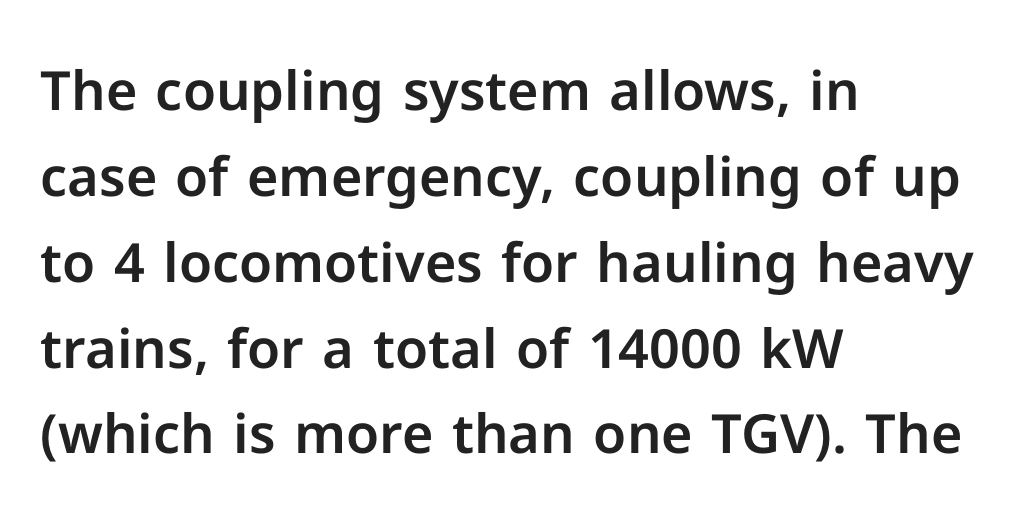
Words appear dense and cohesive because spacing is normal. Line spacing here is normal. Italic? Not at all — the glyphs are vertical. Check under the words: just untouched page. If you drew a ruler down the left edge, every line would touch it. A typesetter would call this proportional, since set widths differ per character.
